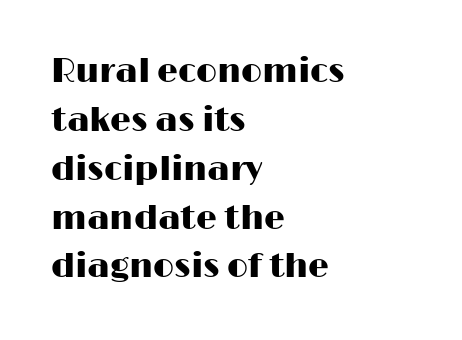
The image shows 33 px wide sans-serif type, upright; set left-aligned, normal line spacing (1.48x), normal letter spacing, not underlined; high stroke contrast and a medium x-height.
